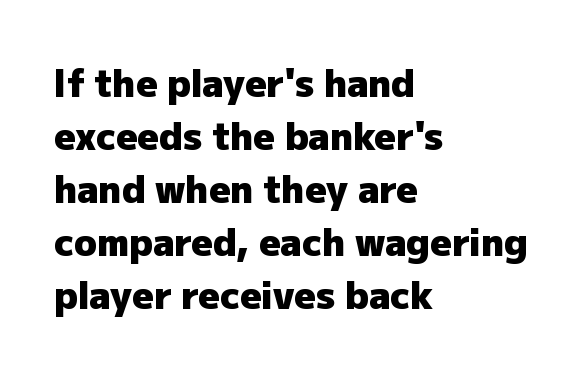
The image shows 37 px heavy sans-serif type, upright; set left-aligned, normal line spacing (1.43x), normal letter spacing, not underlined; low stroke contrast and a medium x-height.
